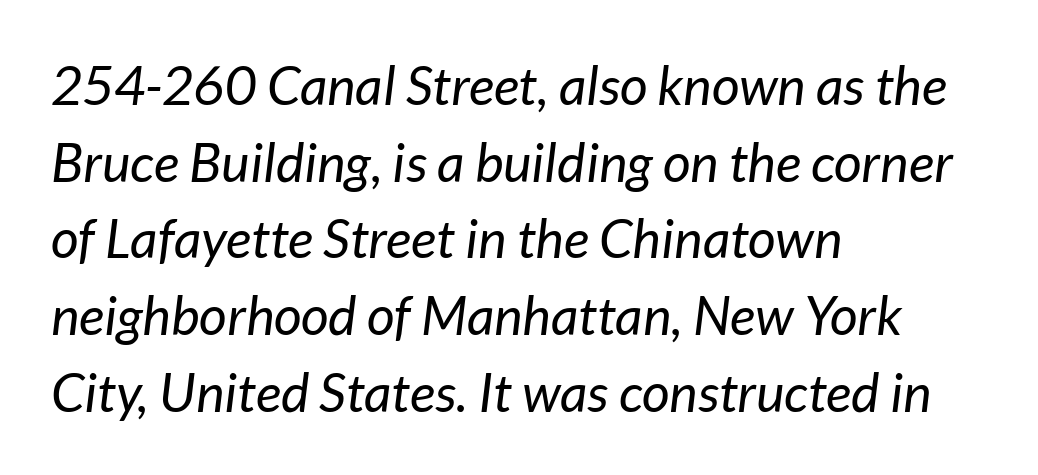
Q: Is the text bold? A: No.
Q: Is the text italic (slanted)? A: Yes, it leans right by about 7 degrees.
Q: Is the text underlined? A: No.
Q: How is the paragraph aligned? A: Left-aligned.
Q: Is the spacing between letters normal or unusually wide? A: Normal.
Q: Is the spacing between lines tight, normal or loose? A: Normal.
Q: Width (condensed, normal, or wide)? A: Normal.
Q: Stroke contrast? A: Low.
Q: x-height? A: Medium.
Q: Monospaced? A: No.
